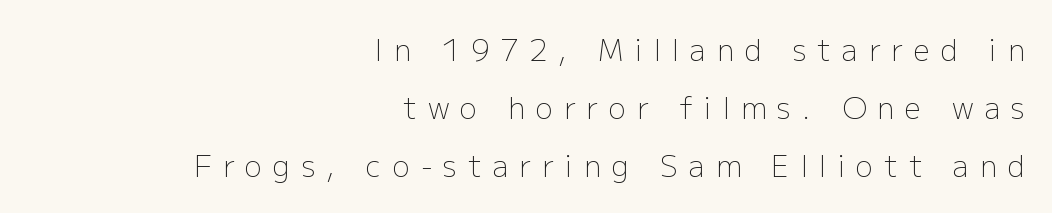
{"serif": "no", "italic": "no", "bold": "no", "weight": "light", "width": "normal", "stroke_contrast": "low", "x_height": "medium", "monospaced": "no", "underline": "no", "align": "right", "line_spacing": "loose", "line_spacing_ratio": 2.0, "letter_spacing": "wide", "letter_spacing_em": 0.38, "glyph_px": 29}
